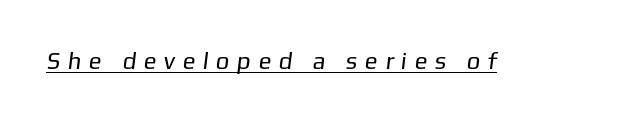
{"bold": "no", "underline": "yes", "letter_spacing": "wide", "letter_spacing_em": 0.31, "glyph_px": 24}
